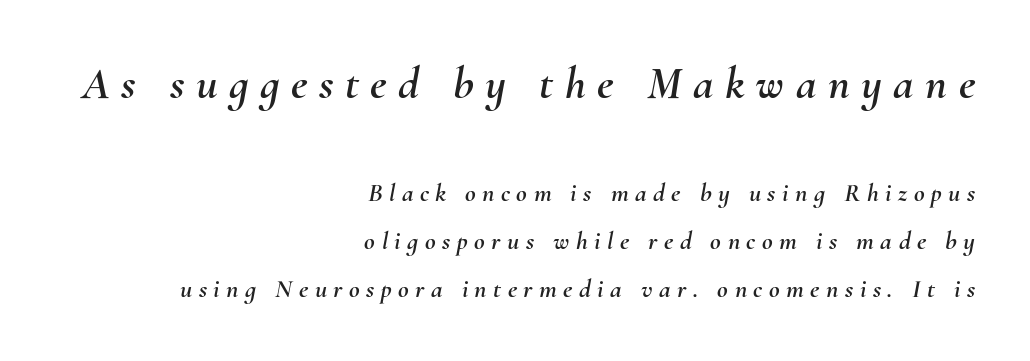
Q: Is the text italic (slanted)? A: Yes, it leans right by about 10 degrees.
Q: Is the text underlined? A: No.
Q: How is the paragraph aligned? A: Right-aligned.
Q: Is the spacing between letters normal or unusually wide? A: Unusually wide.
Q: Which block of text is set in a larger size, the first (top) or the second (bottom)? A: The first (top) one.
Q: Width (condensed, normal, or wide)? A: Normal.
Q: Stroke contrast? A: Medium.
Q: x-height? A: Small.
Q: Monospaced? A: No.
